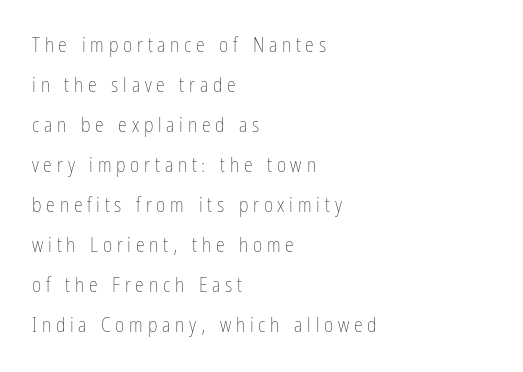
{"italic": "no", "bold": "no", "underline": "no", "align": "left", "line_spacing": "loose", "line_spacing_ratio": 2.0, "letter_spacing": "wide", "letter_spacing_em": 0.24, "glyph_px": 20}
